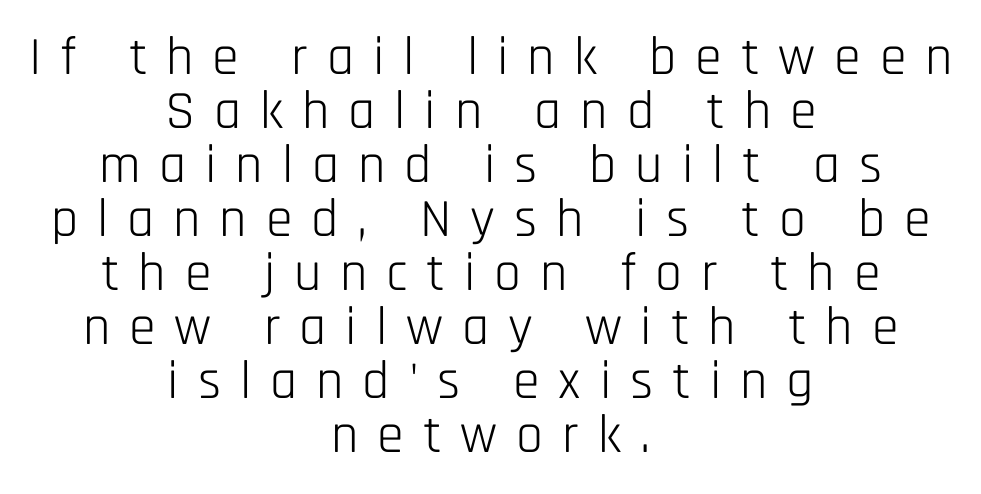
The image shows 54 px light, condensed sans-serif type, upright; set centered, tight line spacing (1.0x), unusually wide letter spacing (+0.35 em), not underlined; low stroke contrast and a large x-height.
